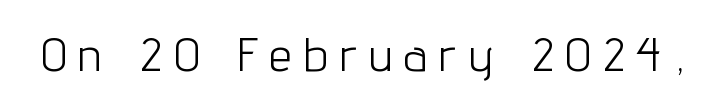
Q: Is the text bold? A: No.
Q: Is the text italic (slanted)? A: No, it is upright.
Q: Is the typeface a serif or a sans-serif typeface? A: Sans-serif.
Q: Is the text underlined? A: No.
Q: Is the spacing between letters normal or unusually wide? A: Unusually wide.
Q: Width (condensed, normal, or wide)? A: Condensed.
Q: Stroke contrast? A: Low.
Q: x-height? A: Medium.
Q: Monospaced? A: No.
